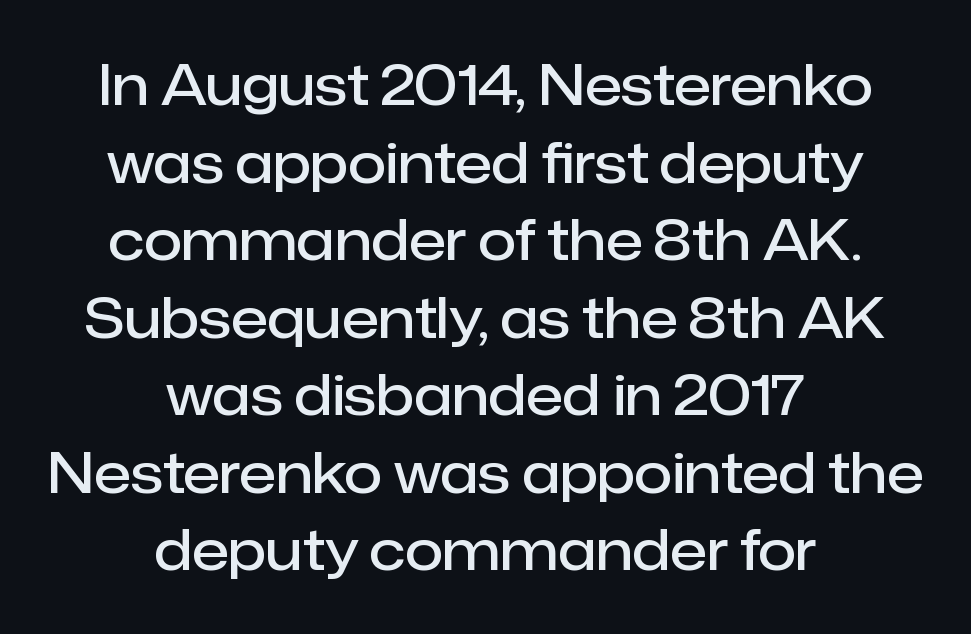
{"serif": "no", "italic": "no", "bold": "semi", "weight": "semibold", "width": "normal", "stroke_contrast": "low", "x_height": "medium", "monospaced": "no", "underline": "no", "align": "center", "line_spacing": "normal", "line_spacing_ratio": 1.41, "letter_spacing": "normal", "letter_spacing_em": 0.0, "glyph_px": 55}
